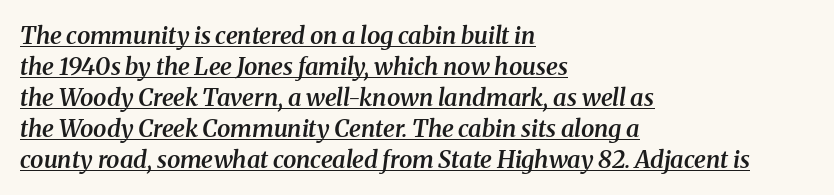
The image shows 24 px text type, italic (leaning right); set left-aligned, normal line spacing (1.29x), normal letter spacing, underlined.
